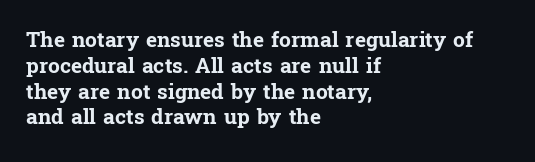
{"italic": "no", "bold": "yes", "underline": "no", "align": "left", "line_spacing_ratio": 1.23, "letter_spacing": "normal", "letter_spacing_em": 0.0, "glyph_px": 21}
